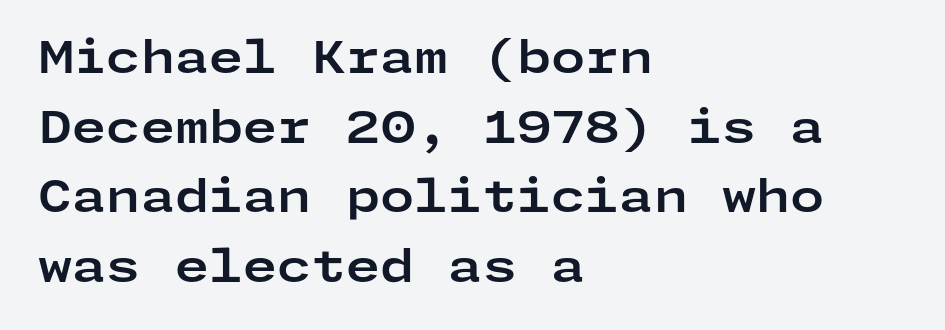
Q: Is the text bold? A: Yes.
Q: Is the text italic (slanted)? A: No, it is upright.
Q: Is the typeface a serif or a sans-serif typeface? A: Sans-serif.
Q: Is the text underlined? A: No.
Q: How is the paragraph aligned? A: Left-aligned.
Q: Is the spacing between letters normal or unusually wide? A: Normal.
Q: Is the spacing between lines tight, normal or loose? A: Normal.
Q: Width (condensed, normal, or wide)? A: Wide.
Q: Stroke contrast? A: Low.
Q: x-height? A: Medium.
